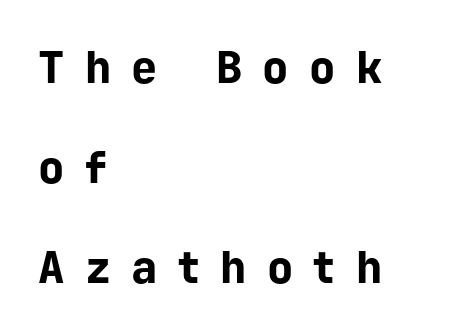
{"serif": "no", "italic": "no", "bold": "yes", "weight": "bold", "width": "normal", "stroke_contrast": "low", "x_height": "medium", "monospaced": "yes", "underline": "no", "align": "left", "line_spacing": "loose", "line_spacing_ratio": 2.27, "letter_spacing": "wide", "letter_spacing_em": 0.46, "glyph_px": 44}
